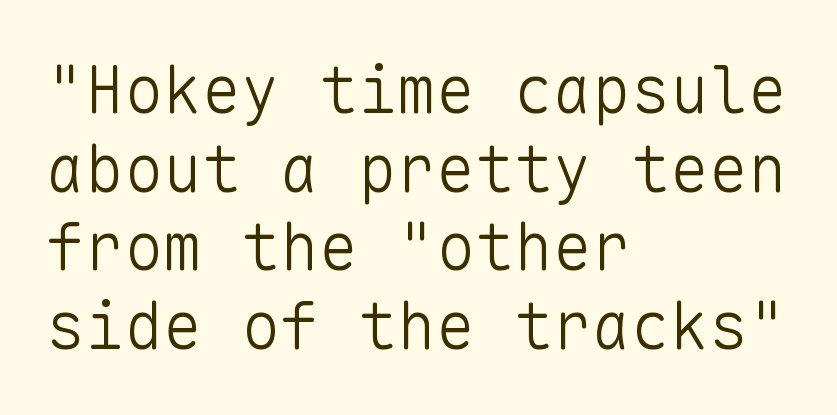
Think of a typewriter: that constant character pitch is what you see here. A typesetter would label this face a sans. The letterforms sit at book weight or below. Between one letter and the next there's only the usual sliver of space. Descenders are the only things crossing below the line. Left-aligned paragraph, ragged on the right.
